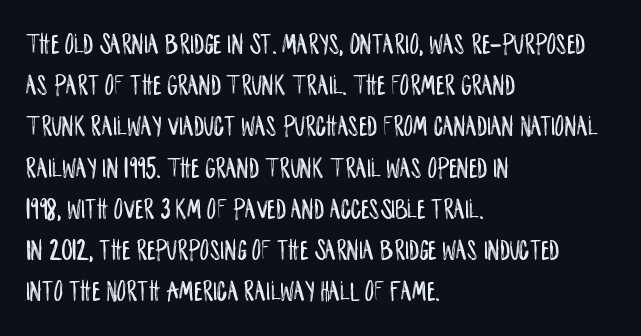
{"serif": "no", "italic": "no", "width": "condensed", "stroke_contrast": "low", "x_height": "large", "monospaced": "no", "underline": "no", "align": "left", "line_spacing": "normal", "line_spacing_ratio": 1.42, "letter_spacing": "normal", "letter_spacing_em": 0.0, "glyph_px": 29}
